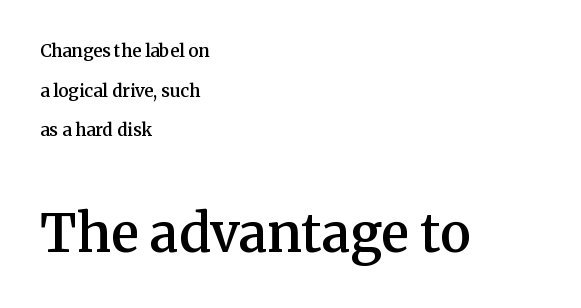
The setting favours the left margin, as ordinary paragraphs usually do. Lines of text with bare space underneath. Students, this is semibold: more ink than regular, less than bold. This is roman type, the default non-slanted kind.
